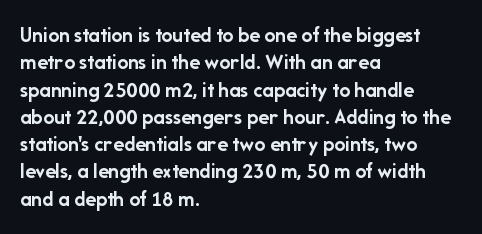
Chunky letters — that's bold for sure. Caption: standard tracking, unaltered. Descenders are the only things crossing below the line. Typeset ragged right — the left edge is the straight one. The letters stand upright; this is a roman face.
